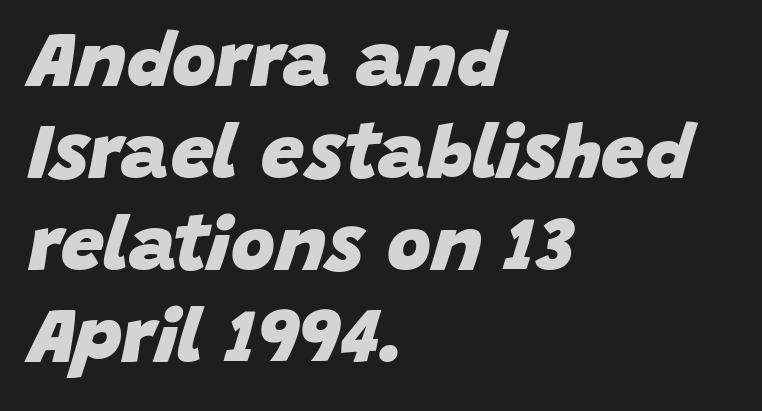
{"italic": "yes", "lean": "right", "slant_degrees": 15, "bold": "yes", "weight": "heavy", "width": "normal", "stroke_contrast": "low", "x_height": "large", "monospaced": "no", "underline": "no", "align": "left", "line_spacing_ratio": 1.21, "letter_spacing": "normal", "letter_spacing_em": 0.0, "glyph_px": 76}
